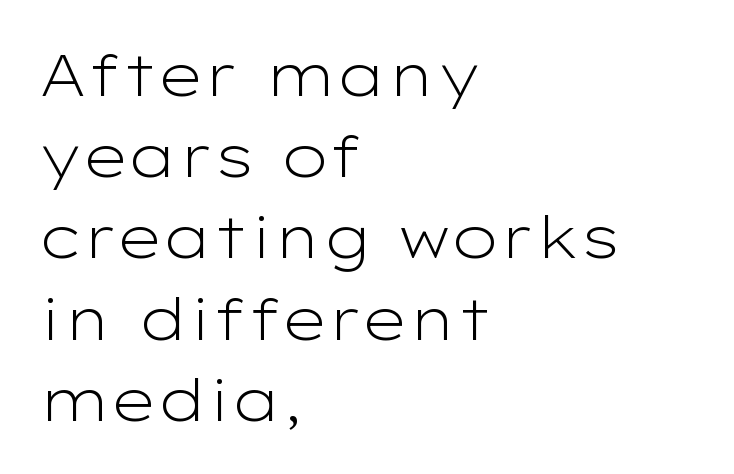
Q: Is the text bold? A: No.
Q: Is the text italic (slanted)? A: No, it is upright.
Q: Is the typeface a serif or a sans-serif typeface? A: Sans-serif.
Q: Is the text underlined? A: No.
Q: How is the paragraph aligned? A: Left-aligned.
Q: Is the spacing between letters normal or unusually wide? A: Normal.
Q: Is the spacing between lines tight, normal or loose? A: Normal.
Q: Width (condensed, normal, or wide)? A: Wide.
Q: Stroke contrast? A: Low.
Q: x-height? A: Medium.
Q: Monospaced? A: No.
